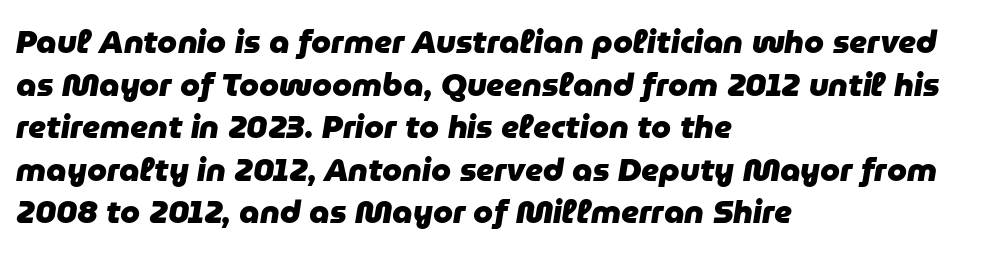
The image shows 32 px heavy type, italic (leaning right); set left-aligned, normal line spacing (1.33x), normal letter spacing, not underlined; low stroke contrast and a medium x-height.
